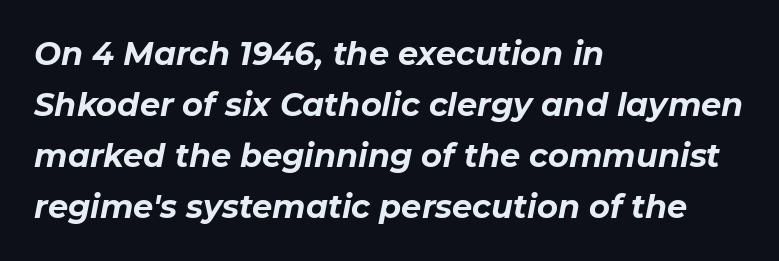
{"italic": "yes", "lean": "right", "slant_degrees": 11, "bold": "yes", "weight": "bold", "width": "normal", "stroke_contrast": "low", "x_height": "medium", "monospaced": "no", "underline": "no", "align": "left", "line_spacing": "normal", "line_spacing_ratio": 1.59, "letter_spacing": "normal", "letter_spacing_em": 0.0, "glyph_px": 32}
